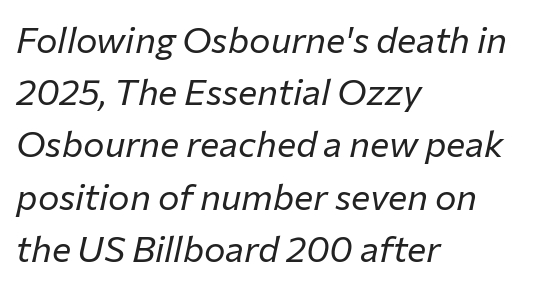
{"italic": "yes", "lean": "right", "slant_degrees": 12, "bold": "no", "weight": "regular", "width": "normal", "stroke_contrast": "low", "x_height": "medium", "monospaced": "no", "underline": "no", "align": "left", "line_spacing": "normal", "line_spacing_ratio": 1.45, "letter_spacing": "normal", "letter_spacing_em": 0.0, "glyph_px": 36}
